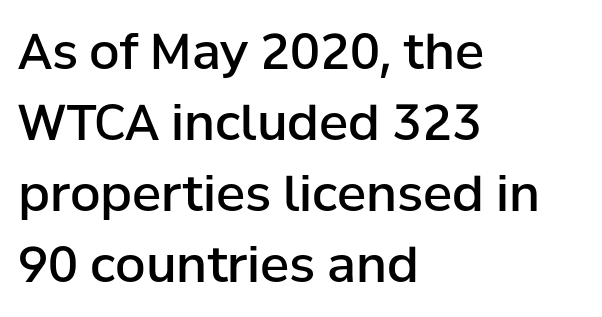
The image shows 49 px semibold sans-serif type, upright; set left-aligned, normal line spacing (1.45x), normal letter spacing, not underlined; low stroke contrast and a medium x-height.
